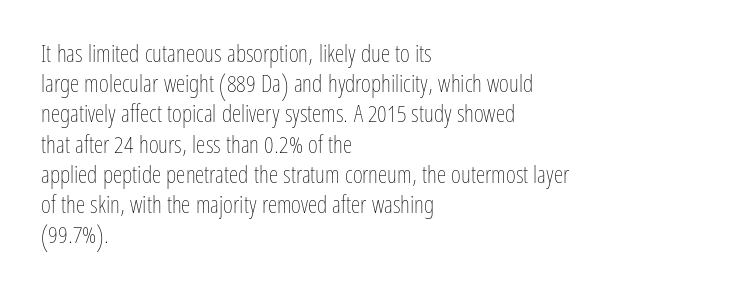
The weight would be labelled regular, book, light, or lighter still. Every stem runs plumb, perpendicular to the baseline. Descender tails drop into unmarked territory. One glance says typical: line gaps are just what's usual.
